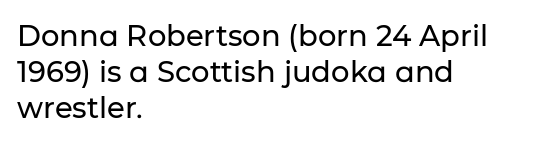
Q: Is the text italic (slanted)? A: No, it is upright.
Q: Is the typeface a serif or a sans-serif typeface? A: Sans-serif.
Q: Is the text underlined? A: No.
Q: How is the paragraph aligned? A: Left-aligned.
Q: Is the spacing between letters normal or unusually wide? A: Normal.
Q: Width (condensed, normal, or wide)? A: Normal.
Q: Stroke contrast? A: Low.
Q: x-height? A: Medium.
Q: Monospaced? A: No.
